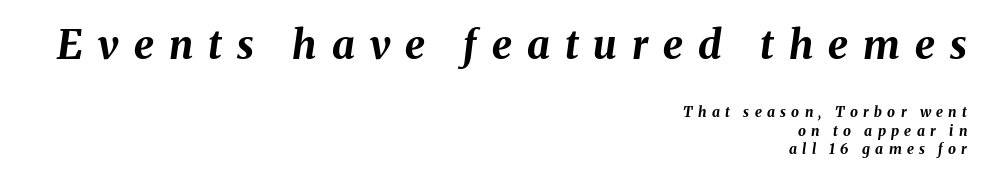
The image shows 40 px bold type, italic (leaning right); set right-aligned, normal line spacing (1.31x), unusually wide letter spacing (+0.38 em), not underlined; the first (top) block is 2.86x larger; medium stroke contrast and a medium x-height.
